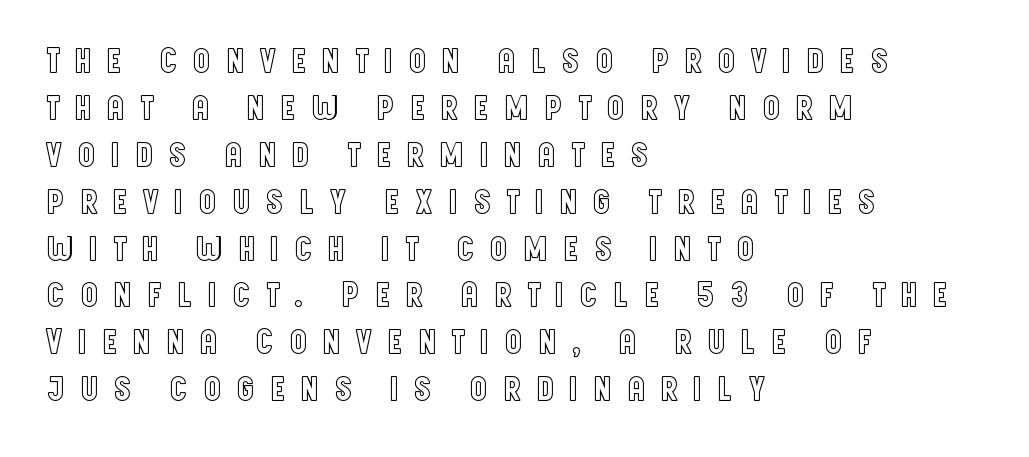
Anything drawn beneath the words? Only blank space. Posture: straight, roman, zero tilt. The line texture is sparse and dotted thanks to wide tracking. The passage shown is typed in a proportional face where columns would drift.
